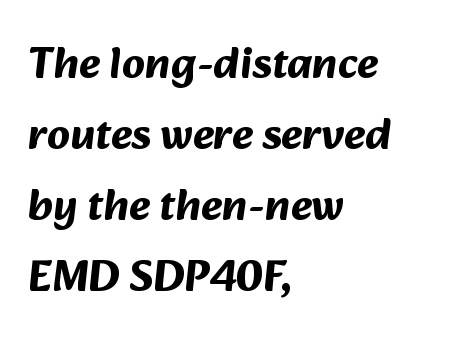
{"serif": "no", "bold": "yes", "weight": "bold", "width": "normal", "stroke_contrast": "medium", "x_height": "medium", "monospaced": "no", "underline": "no", "align": "left", "line_spacing": "normal", "line_spacing_ratio": 1.58, "letter_spacing": "normal", "letter_spacing_em": 0.0, "glyph_px": 45}
